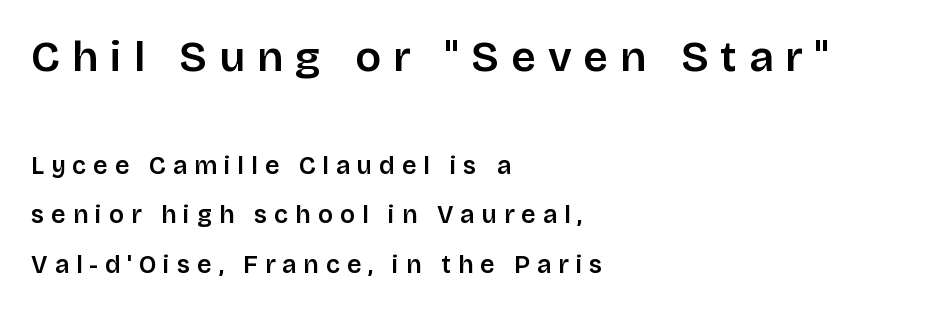
Q: Is the text italic (slanted)? A: No, it is upright.
Q: Is the typeface a serif or a sans-serif typeface? A: Sans-serif.
Q: Is the text underlined? A: No.
Q: How is the paragraph aligned? A: Left-aligned.
Q: Is the spacing between letters normal or unusually wide? A: Unusually wide.
Q: Is the spacing between lines tight, normal or loose? A: Loose.
Q: Which block of text is set in a larger size, the first (top) or the second (bottom)? A: The first (top) one.
Q: Width (condensed, normal, or wide)? A: Normal.
Q: Stroke contrast? A: Low.
Q: x-height? A: Large.
Q: Monospaced? A: No.
